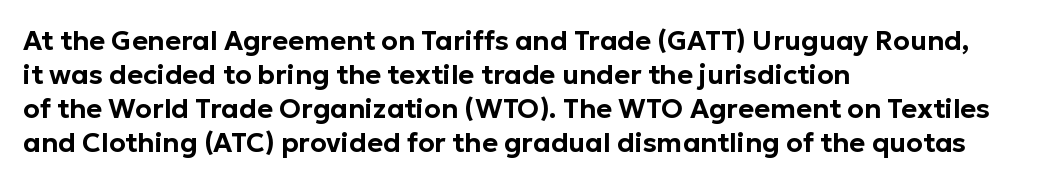
The image shows 27 px text type, upright; set left-aligned, normal line spacing (1.26x), normal letter spacing, not underlined.
